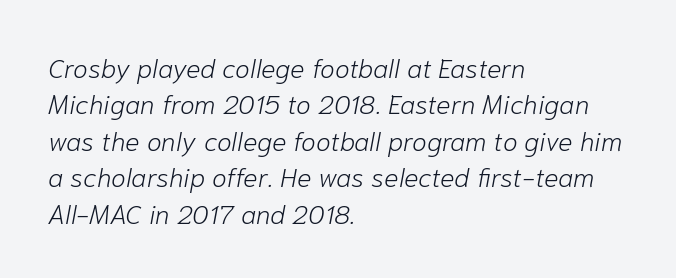
{"italic": "yes", "lean": "right", "slant_degrees": 10, "bold": "no", "underline": "no", "align": "left", "line_spacing": "normal", "line_spacing_ratio": 1.35, "letter_spacing": "normal", "letter_spacing_em": 0.0, "glyph_px": 27}
